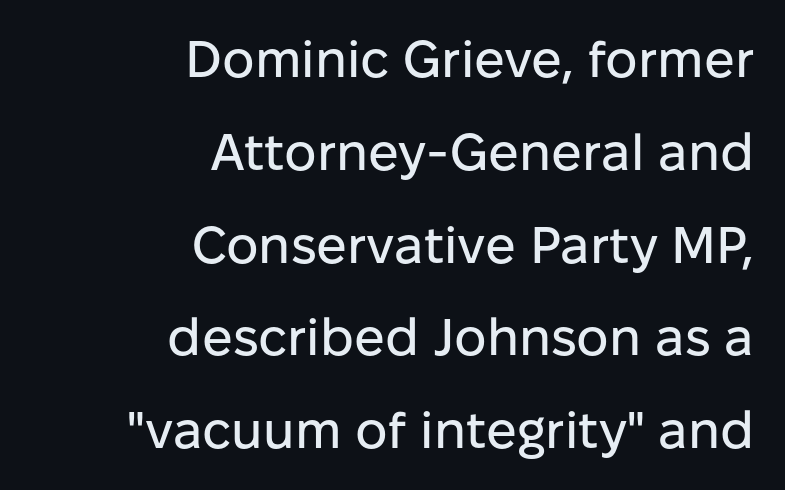
{"serif": "no", "italic": "no", "width": "normal", "stroke_contrast": "low", "x_height": "medium", "monospaced": "no", "underline": "no", "align": "right", "line_spacing_ratio": 1.82, "letter_spacing": "normal", "letter_spacing_em": 0.0, "glyph_px": 51}
